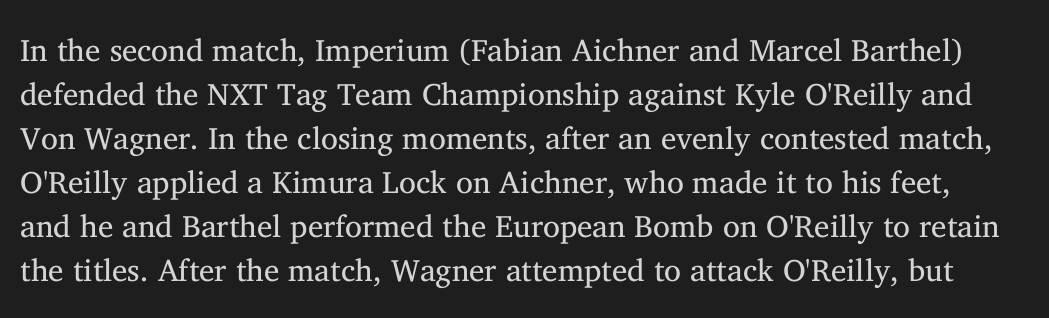
{"serif": "yes", "italic": "no", "bold": "no", "weight": "regular", "width": "normal", "stroke_contrast": "medium", "x_height": "medium", "monospaced": "no", "underline": "no", "line_spacing": "normal", "line_spacing_ratio": 1.42, "letter_spacing": "normal", "letter_spacing_em": 0.0, "glyph_px": 31}
